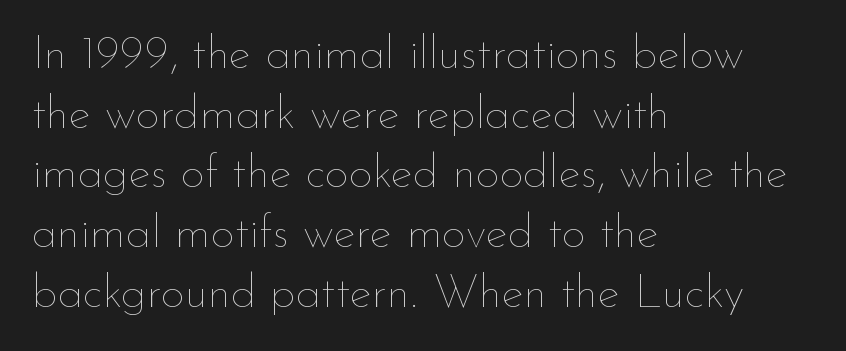
Q: Is the text bold? A: No.
Q: Is the text italic (slanted)? A: No, it is upright.
Q: Is the text underlined? A: No.
Q: How is the paragraph aligned? A: Left-aligned.
Q: Is the spacing between letters normal or unusually wide? A: Normal.
Q: Is the spacing between lines tight, normal or loose? A: Normal.
Q: Width (condensed, normal, or wide)? A: Normal.
Q: Stroke contrast? A: Low.
Q: x-height? A: Small.
Q: Monospaced? A: No.
